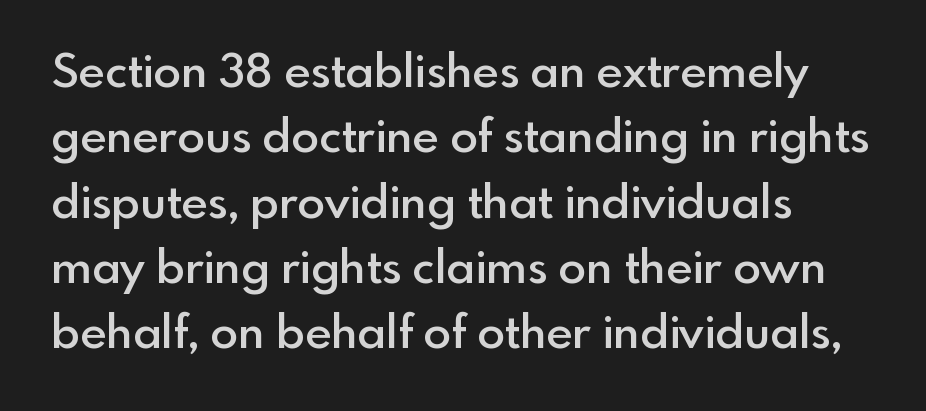
The image shows 46 px semibold sans-serif type, upright; set left-aligned, normal line spacing (1.42x), normal letter spacing, not underlined; a small x-height.
